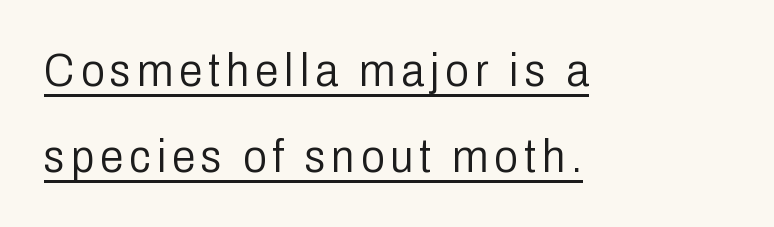
Q: Is the text bold? A: No.
Q: Is the text italic (slanted)? A: No, it is upright.
Q: Is the typeface a serif or a sans-serif typeface? A: Sans-serif.
Q: Is the text underlined? A: Yes.
Q: How is the paragraph aligned? A: Left-aligned.
Q: Width (condensed, normal, or wide)? A: Condensed.
Q: Stroke contrast? A: Low.
Q: x-height? A: Medium.
Q: Monospaced? A: No.
